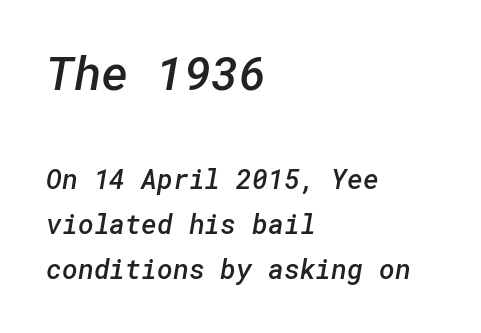
Q: Is the text bold? A: Semi-bold.
Q: Is the typeface a serif or a sans-serif typeface? A: Sans-serif.
Q: Is the text underlined? A: No.
Q: How is the paragraph aligned? A: Left-aligned.
Q: Is the spacing between letters normal or unusually wide? A: Normal.
Q: Is the spacing between lines tight, normal or loose? A: Normal.
Q: Which block of text is set in a larger size, the first (top) or the second (bottom)? A: The first (top) one.
Q: Width (condensed, normal, or wide)? A: Normal.
Q: Stroke contrast? A: Low.
Q: x-height? A: Medium.
